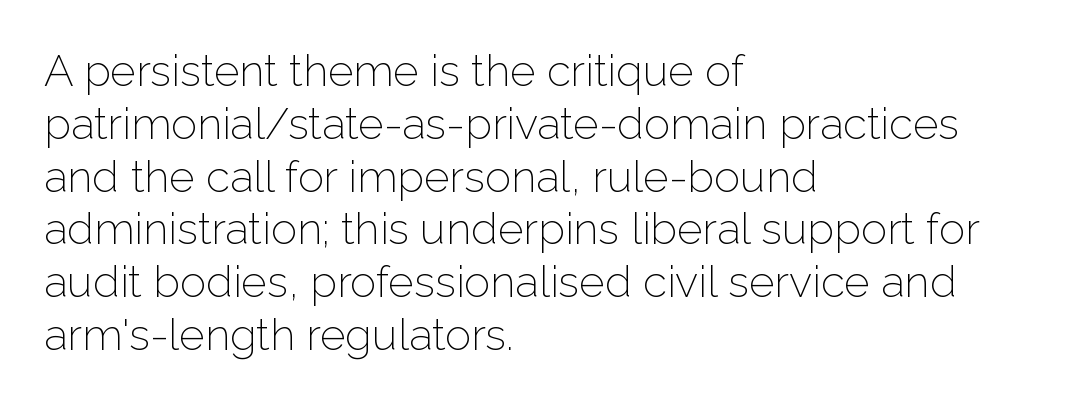
The area under the type is left untouched. The specimen reads as upright at a glance. The paragraph shown leans on its left margin. Compared with a typical body face, this is equally light or lighter still. Tracking value appears to be zero — textbook default spacing. The face used here is proportionally spaced, like ordinary book or web type.
